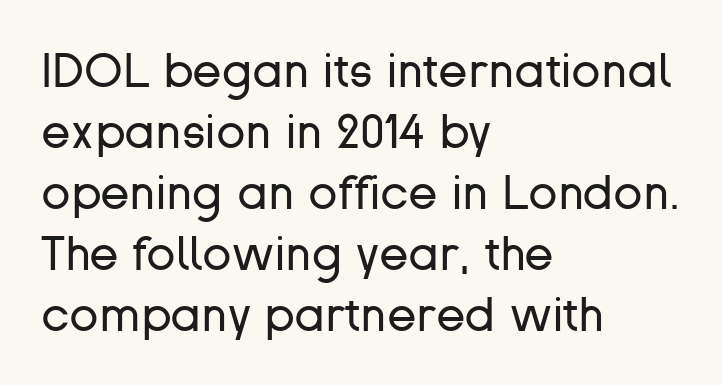
The image shows 48 px regular-weight sans-serif type, upright; set left-aligned, normal line spacing (1.27x), normal letter spacing, not underlined; low stroke contrast and a medium x-height.
